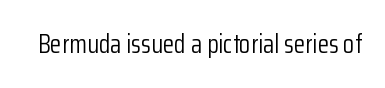
{"italic": "no", "bold": "no", "underline": "no", "letter_spacing": "normal", "letter_spacing_em": 0.0, "glyph_px": 26}
